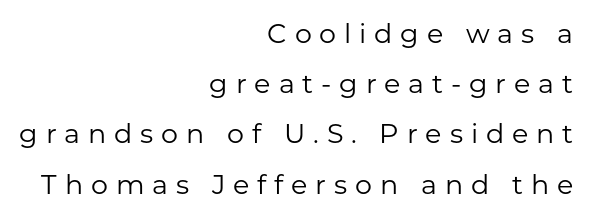
Q: Is the text bold? A: No.
Q: Is the text italic (slanted)? A: No, it is upright.
Q: Is the text underlined? A: No.
Q: How is the paragraph aligned? A: Right-aligned.
Q: Is the spacing between letters normal or unusually wide? A: Unusually wide.
